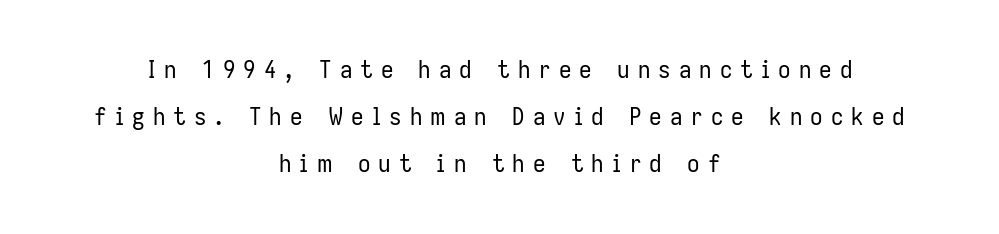
Q: Is the text bold? A: No.
Q: Is the text italic (slanted)? A: No, it is upright.
Q: Is the text underlined? A: No.
Q: How is the paragraph aligned? A: Centered.
Q: Is the spacing between letters normal or unusually wide? A: Unusually wide.
